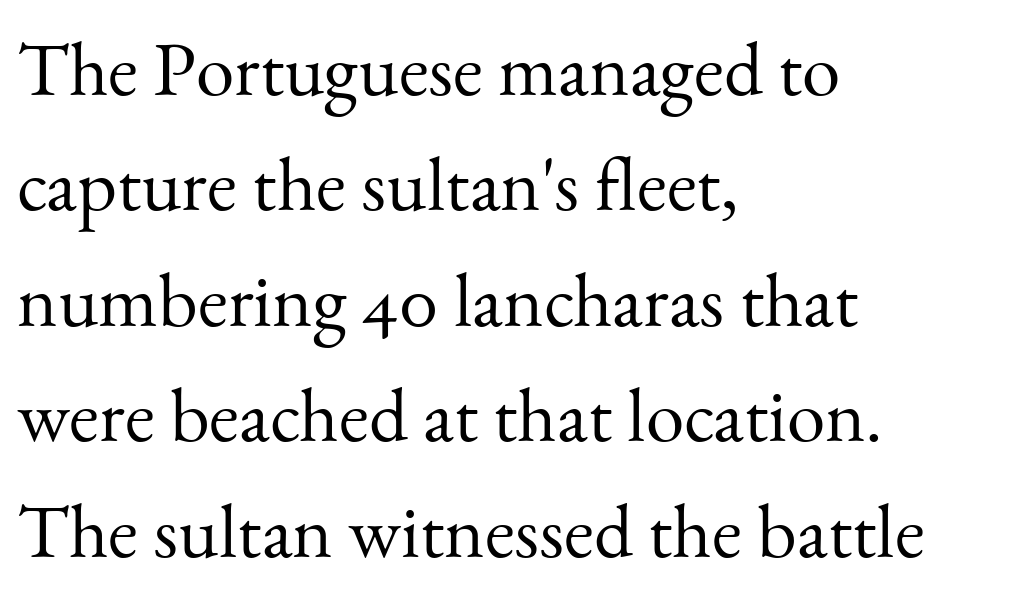
{"serif": "yes", "italic": "no", "bold": "no", "weight": "light", "width": "normal", "stroke_contrast": "medium", "x_height": "small", "monospaced": "no", "underline": "no", "align": "left", "line_spacing": "normal", "line_spacing_ratio": 1.5, "letter_spacing": "normal", "letter_spacing_em": 0.0, "glyph_px": 77}
